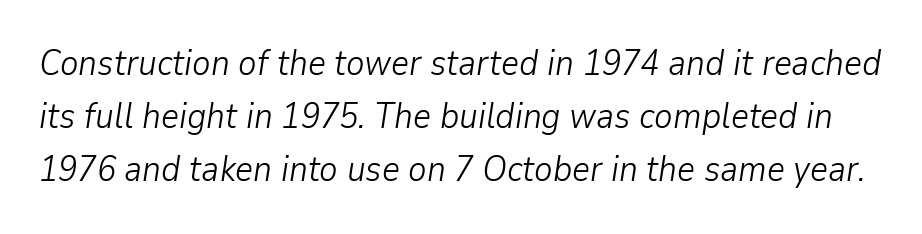
Q: Is the text bold? A: No.
Q: Is the text italic (slanted)? A: Yes, it leans right by about 9 degrees.
Q: Is the text underlined? A: No.
Q: Is the spacing between letters normal or unusually wide? A: Normal.
Q: Is the spacing between lines tight, normal or loose? A: Normal.
Q: Width (condensed, normal, or wide)? A: Normal.
Q: Stroke contrast? A: Low.
Q: x-height? A: Medium.
Q: Monospaced? A: No.
